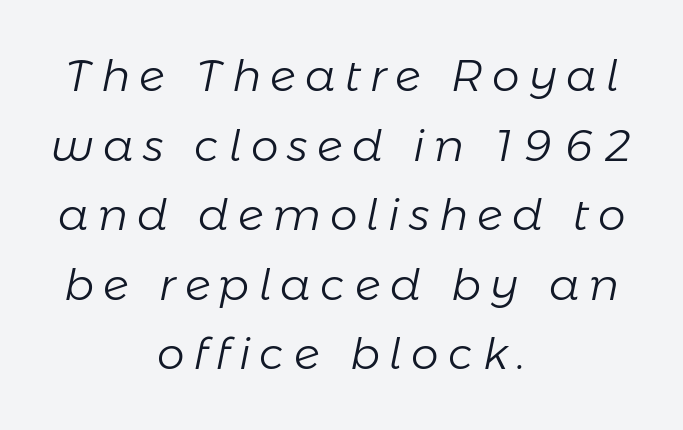
Q: Is the text bold? A: No.
Q: Is the text italic (slanted)? A: Yes, it leans right by about 11 degrees.
Q: Is the text underlined? A: No.
Q: How is the paragraph aligned? A: Centered.
Q: Is the spacing between letters normal or unusually wide? A: Unusually wide.
Q: Is the spacing between lines tight, normal or loose? A: Normal.
Q: Width (condensed, normal, or wide)? A: Normal.
Q: Stroke contrast? A: Low.
Q: x-height? A: Medium.
Q: Monospaced? A: No.
